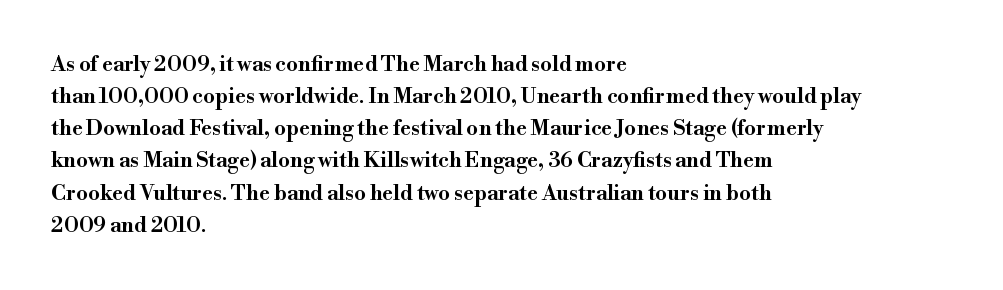
The image shows 21 px text type, upright; set left-aligned, normal line spacing (1.53x), normal letter spacing, not underlined.
